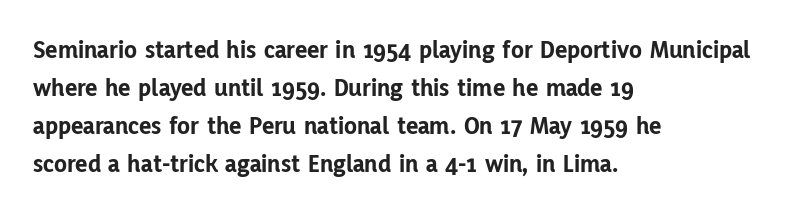
Horizontal alignment here is leftward, the default for most running prose. Nothing unusual about the tracking: characters are spaced as the font intends. Students, observe: this is what conventionally led text looks like. Does the lettering tilt? It doesn't — this is upright.
